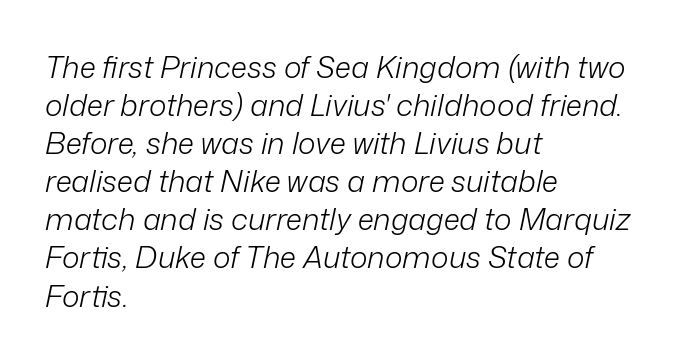
Each line starts at the same left margin while the right side varies. Every character sits at an angle, as italics do. This sample keeps an unexceptional amount of space between lines. The font sits on the lighter half of the weight spectrum, regular included.
